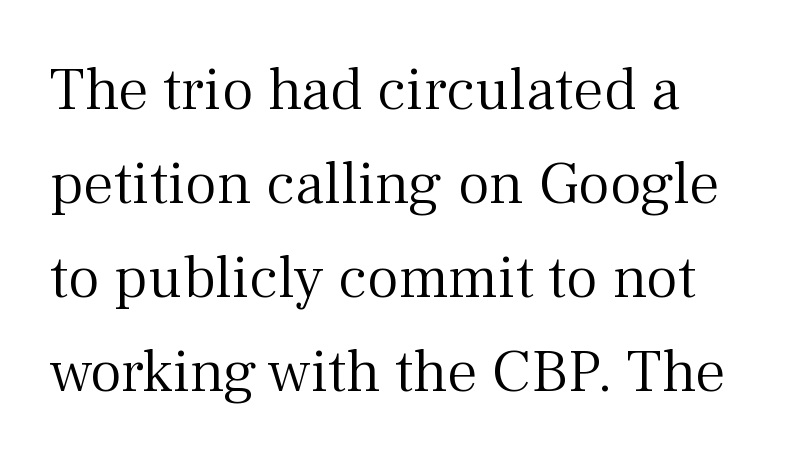
Typeset ragged right — the left edge is the straight one. Does the type have serifs? Yes, each stem ends in a small foot. Beneath every word, the page is bare. Do the characters align in a grid? No, the font is proportional. Bold? No — there's no thickening of the strokes. The lines sit at an ordinary, default distance from one another.
